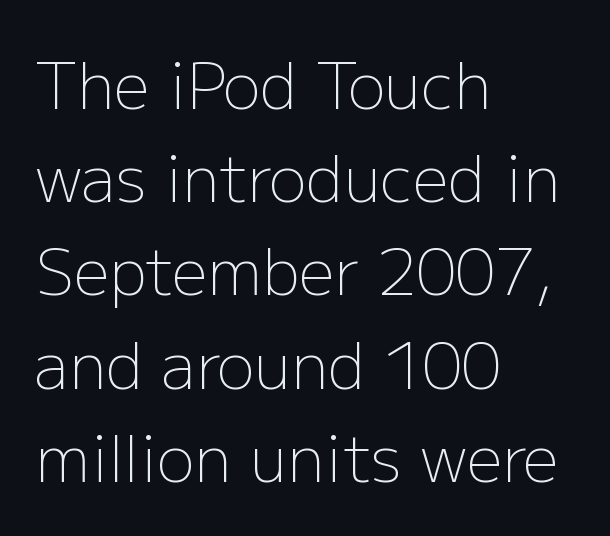
The image shows 63 px light sans-serif type, upright; set left-aligned, normal line spacing (1.48x), normal letter spacing, not underlined; low stroke contrast and a medium x-height.
